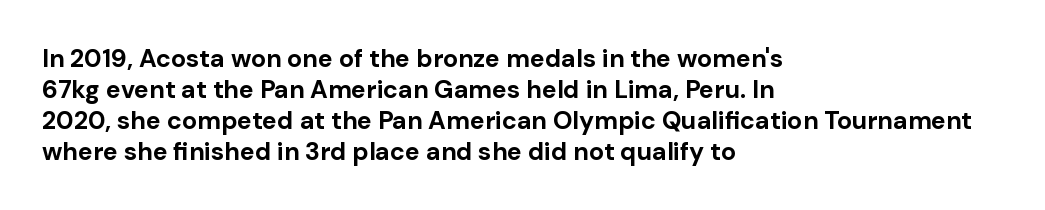
{"italic": "no", "bold": "yes", "underline": "no", "align": "left", "line_spacing_ratio": 1.24, "letter_spacing": "normal", "letter_spacing_em": 0.0, "glyph_px": 25}
